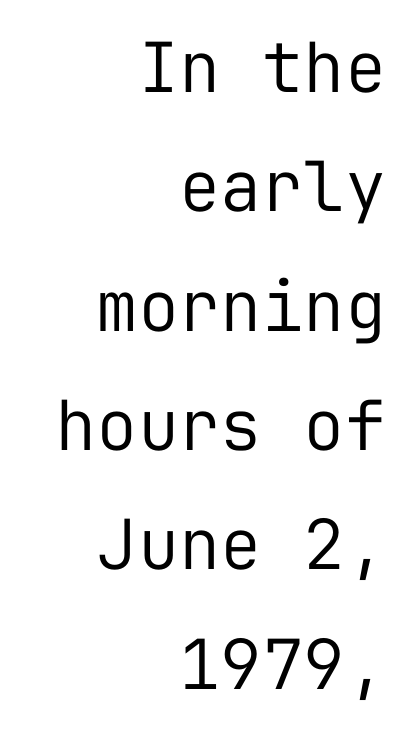
Q: Is the text bold? A: No.
Q: Is the text italic (slanted)? A: No, it is upright.
Q: Is the typeface a serif or a sans-serif typeface? A: Sans-serif.
Q: Is the text underlined? A: No.
Q: How is the paragraph aligned? A: Right-aligned.
Q: Is the spacing between letters normal or unusually wide? A: Normal.
Q: Width (condensed, normal, or wide)? A: Normal.
Q: Stroke contrast? A: Low.
Q: x-height? A: Medium.
Q: Monospaced? A: Yes.
